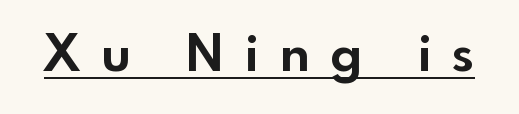
Does the weight exceed regular? Yes, all the way to bold. Is this a sans? Yes — the strokes have no serifs. This rendering widens character spacing well past its baseline value. Character widths vary here, with narrow letters taking less room than wide ones. The rendered words wear a rule along their underside.
